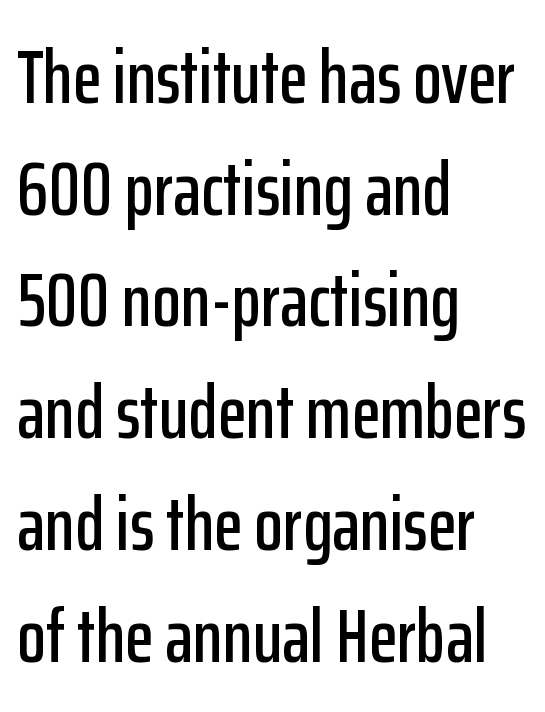
Standard letterfit; no display-style spreading of the glyphs. Underlining? Definitely not there. The axis of the letterforms is exactly vertical. Summary of vertical rhythm: regular, with standard interline spacing.
